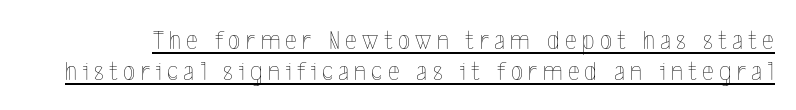
Q: Is the text bold? A: No.
Q: Is the text italic (slanted)? A: No, it is upright.
Q: Is the text underlined? A: Yes.
Q: Is the spacing between lines tight, normal or loose? A: Tight.
Q: Width (condensed, normal, or wide)? A: Condensed.
Q: x-height? A: Medium.
Q: Monospaced? A: No.
